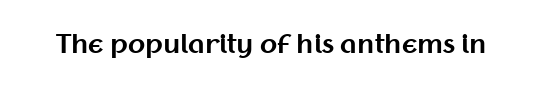
Q: Is the text bold? A: Yes.
Q: Is the text italic (slanted)? A: No, it is upright.
Q: Is the text underlined? A: No.
Q: Is the spacing between letters normal or unusually wide? A: Normal.
